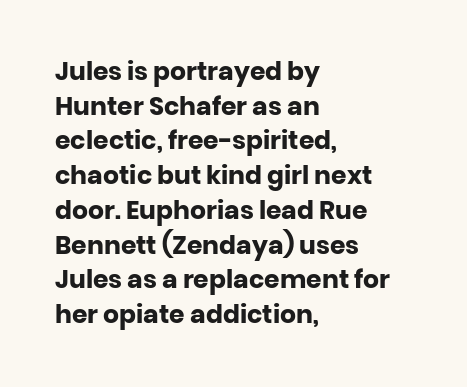
{"italic": "no", "bold": "yes", "underline": "no", "align": "left", "line_spacing": "normal", "line_spacing_ratio": 1.39, "letter_spacing": "normal", "letter_spacing_em": 0.0, "glyph_px": 25}
